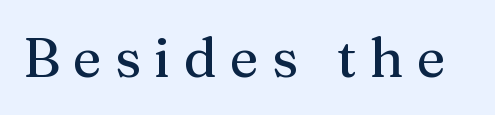
This sample uses an upright cut, with every glyph sitting square on the baseline. Substantial extra tracking has been applied to these lines. The gap between lines stays unmarked. A typesetter would label this face a serif.
